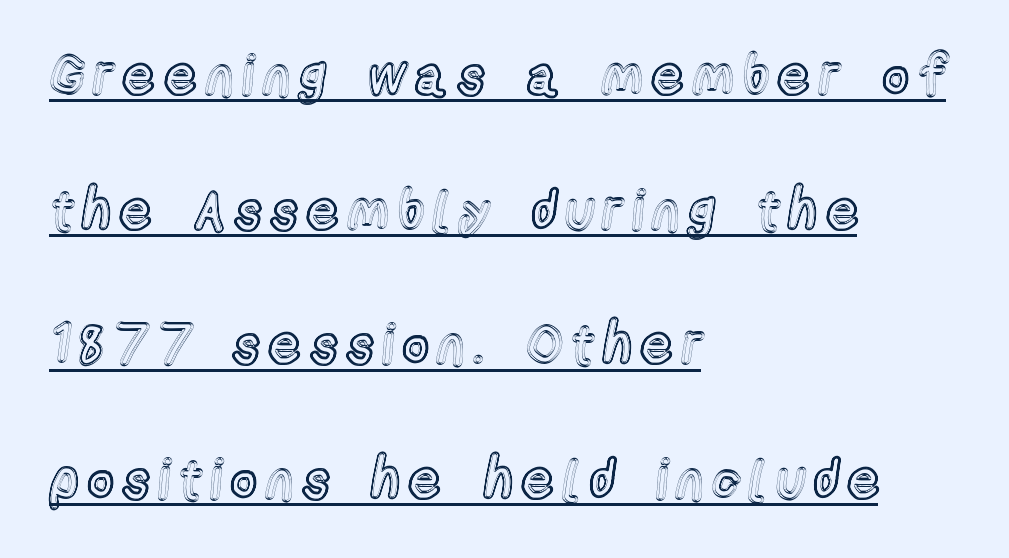
Vertical spacing — loose. Beneath each row of characters lies a ruled line. Where is the straight margin? On the left.
